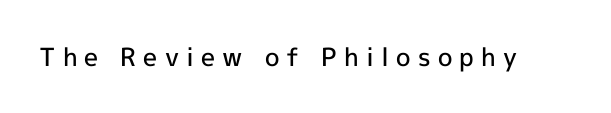
Slightly chunky letters — semibold, I'd say, not full bold. Characters follow at a spacing far wider than the type designer built in. This rendering features lettering with no underline. The lettering holds an erect, upright posture throughout.
